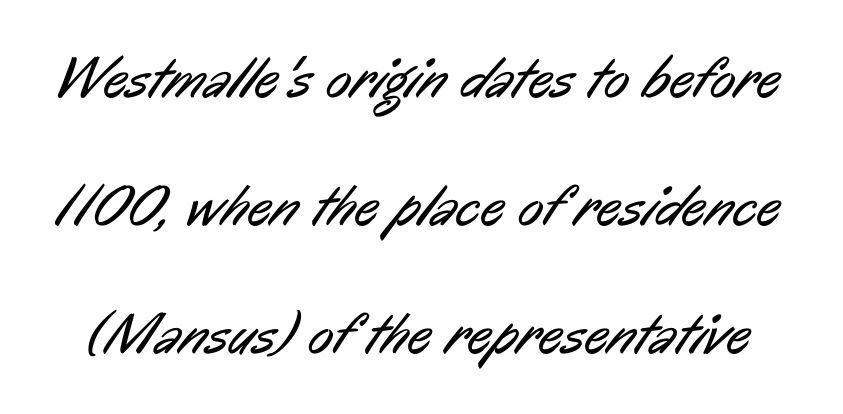
{"serif": "no", "bold": "no", "weight": "regular", "width": "condensed", "stroke_contrast": "low", "x_height": "medium", "monospaced": "no", "underline": "no", "line_spacing": "loose", "line_spacing_ratio": 2.17, "letter_spacing": "normal", "letter_spacing_em": 0.0, "glyph_px": 59}
